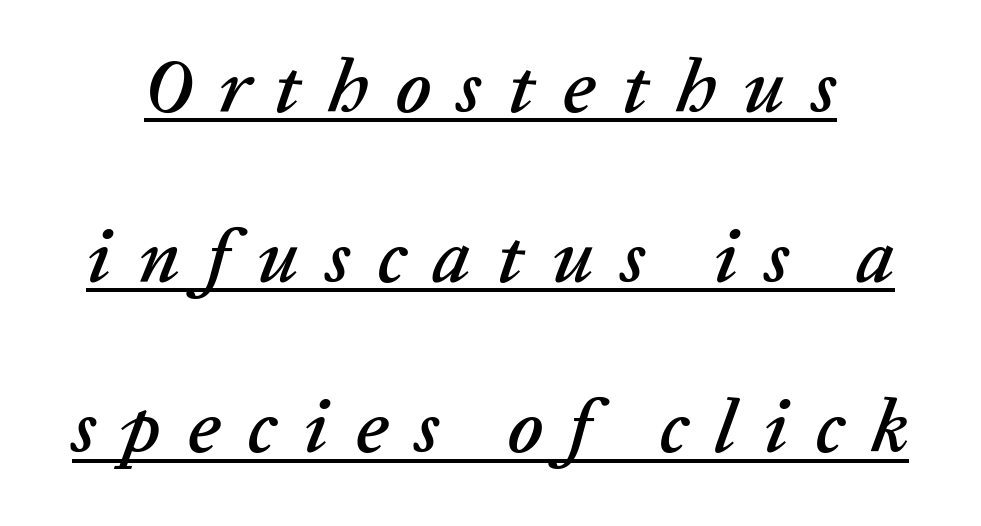
Q: Is the text italic (slanted)? A: Yes, it leans right by about 20 degrees.
Q: Is the text underlined? A: Yes.
Q: Is the spacing between letters normal or unusually wide? A: Unusually wide.
Q: Is the spacing between lines tight, normal or loose? A: Loose.
Q: Width (condensed, normal, or wide)? A: Normal.
Q: Stroke contrast? A: Low.
Q: x-height? A: Medium.
Q: Monospaced? A: No.
